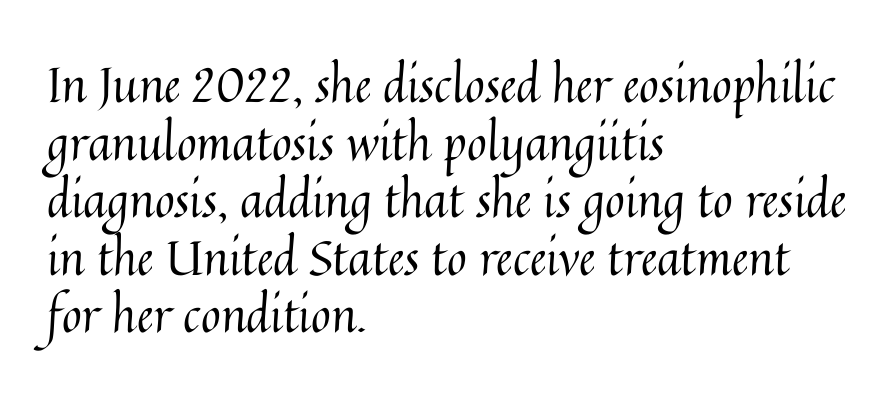
The gap between lines stays unmarked. The rendering anchors every line to the left-hand side. The weight would be labelled regular, book, light, or lighter still. This sample has the flowing, uneven cadence of proportional lettering. Standard letterfit; no display-style spreading of the glyphs.
